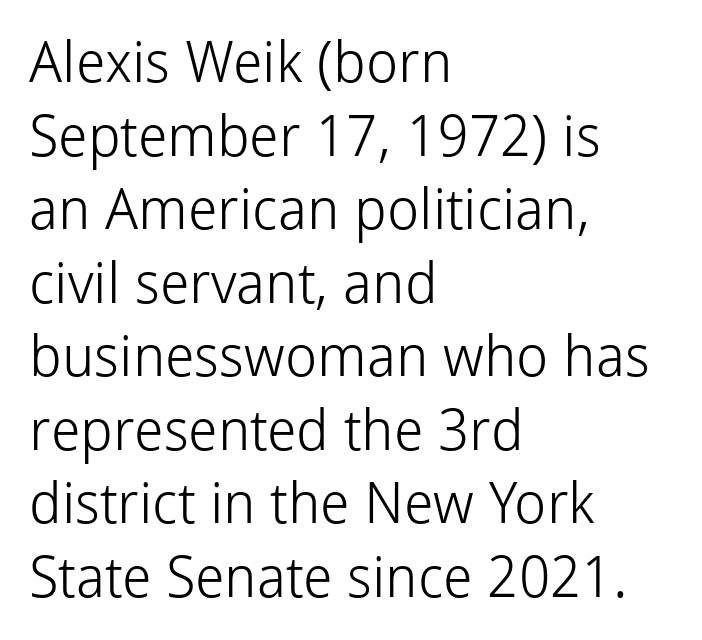
{"serif": "no", "italic": "no", "bold": "no", "weight": "light", "width": "normal", "stroke_contrast": "low", "x_height": "medium", "monospaced": "no", "underline": "no", "align": "left", "line_spacing": "normal", "line_spacing_ratio": 1.29, "letter_spacing": "normal", "letter_spacing_em": 0.0, "glyph_px": 57}
